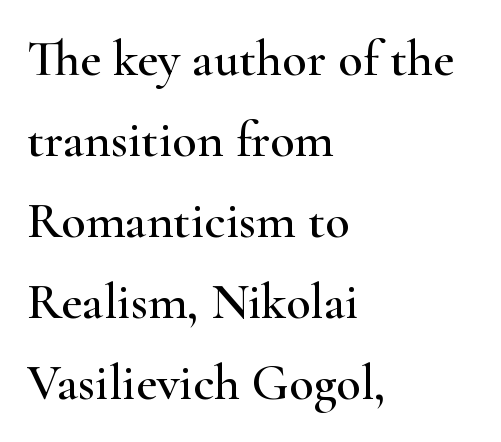
{"serif": "yes", "italic": "no", "width": "wide", "stroke_contrast": "high", "x_height": "small", "monospaced": "no", "underline": "no", "align": "left", "line_spacing": "normal", "line_spacing_ratio": 1.59, "letter_spacing": "normal", "letter_spacing_em": 0.0, "glyph_px": 51}
